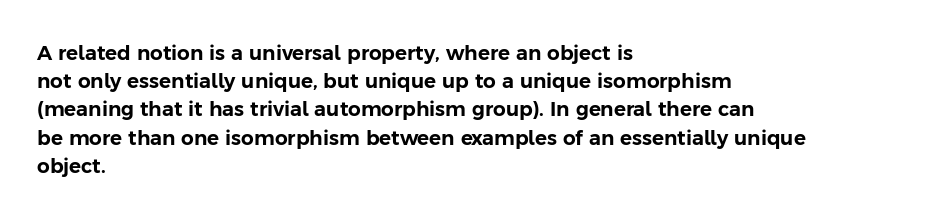
{"italic": "no", "underline": "no", "align": "left", "line_spacing": "normal", "line_spacing_ratio": 1.41, "letter_spacing": "normal", "letter_spacing_em": 0.0, "glyph_px": 20}
